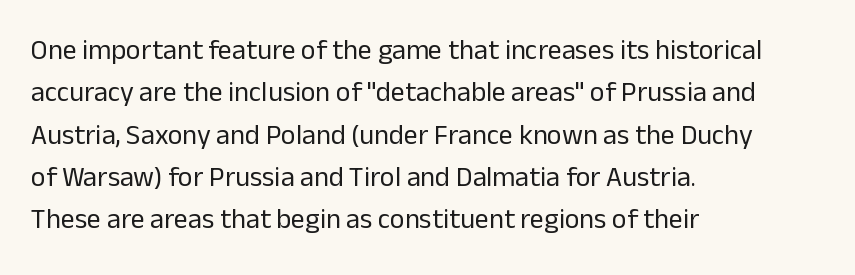
{"serif": "no", "italic": "no", "bold": "no", "weight": "regular", "width": "normal", "stroke_contrast": "low", "x_height": "medium", "monospaced": "no", "underline": "no", "align": "left", "line_spacing": "normal", "line_spacing_ratio": 1.51, "letter_spacing": "normal", "letter_spacing_em": 0.0, "glyph_px": 28}
